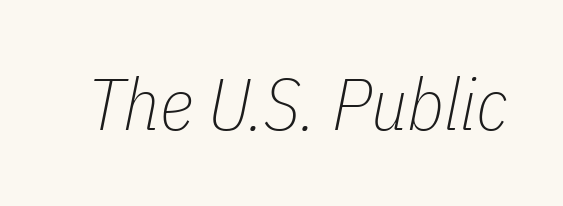
The image shows 73 px thin, condensed type, italic (leaning right); set normal letter spacing, not underlined; low stroke contrast and a medium x-height.
